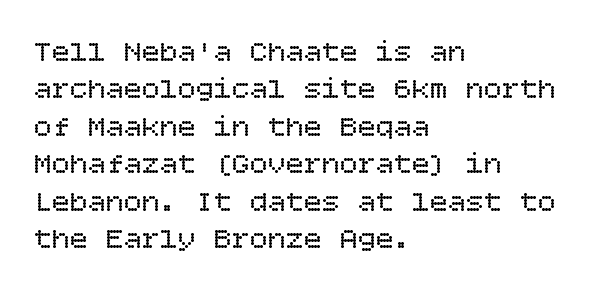
The image shows 30 px regular-weight type, upright; set left-aligned, normal line spacing (1.25x), normal letter spacing, not underlined; low stroke contrast and a large x-height.
